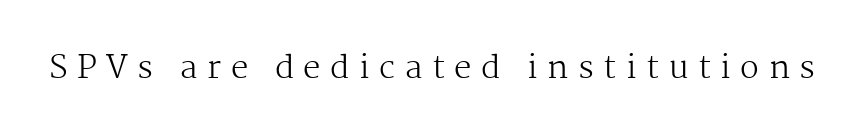
{"serif": "yes", "italic": "no", "bold": "no", "weight": "regular", "width": "normal", "stroke_contrast": "medium", "x_height": "medium", "monospaced": "no", "underline": "no", "letter_spacing": "wide", "letter_spacing_em": 0.31, "glyph_px": 31}
